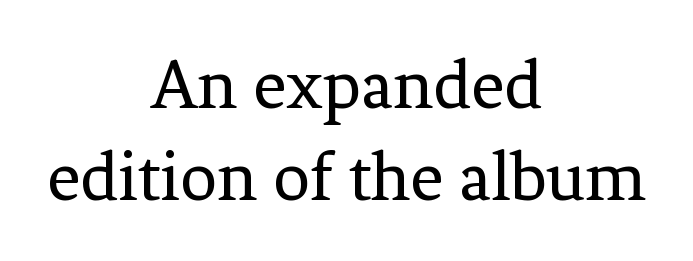
The image shows 73 px regular-weight serif type, upright; set centered, normal line spacing (1.26x), normal letter spacing, not underlined; low stroke contrast and a medium x-height.
